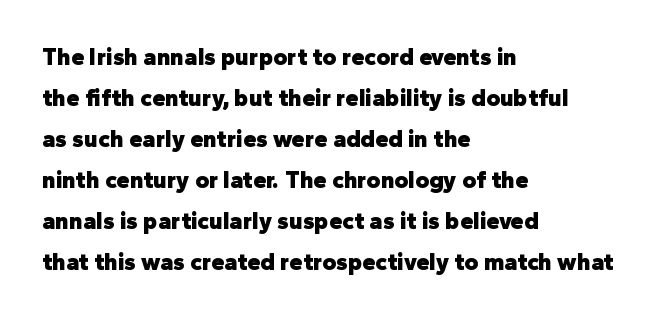
{"italic": "no", "bold": "yes", "underline": "no", "align": "left", "line_spacing_ratio": 1.71, "letter_spacing": "normal", "letter_spacing_em": 0.0, "glyph_px": 24}
